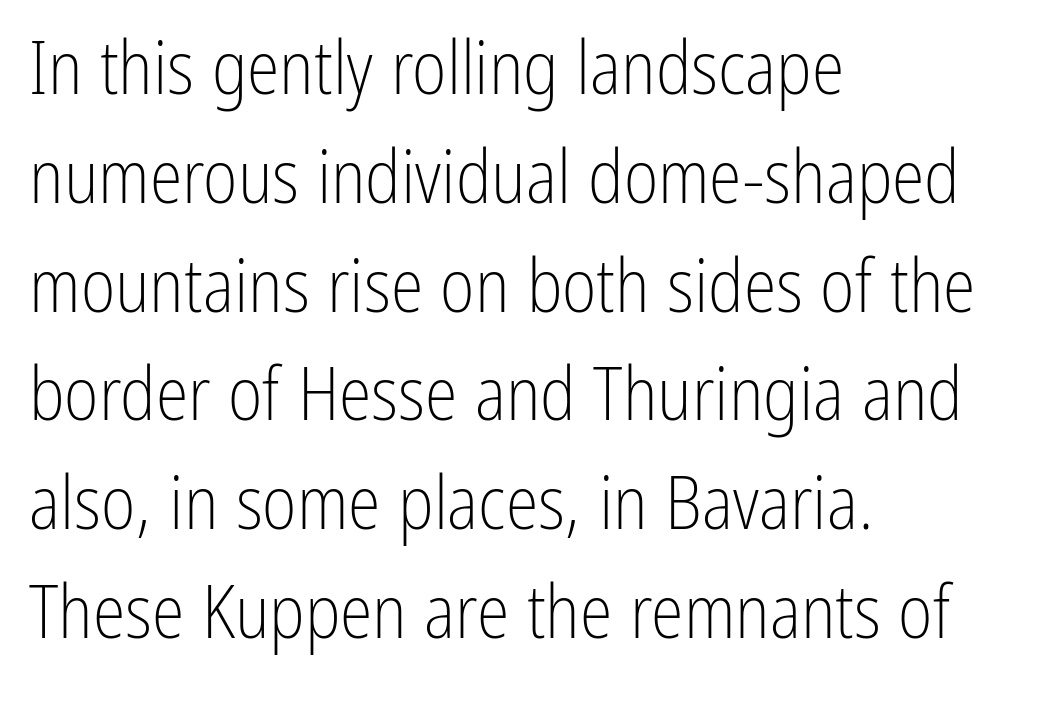
The image shows 74 px light, condensed sans-serif type, upright; set left-aligned, normal line spacing (1.47x), normal letter spacing, not underlined; low stroke contrast and a medium x-height.
